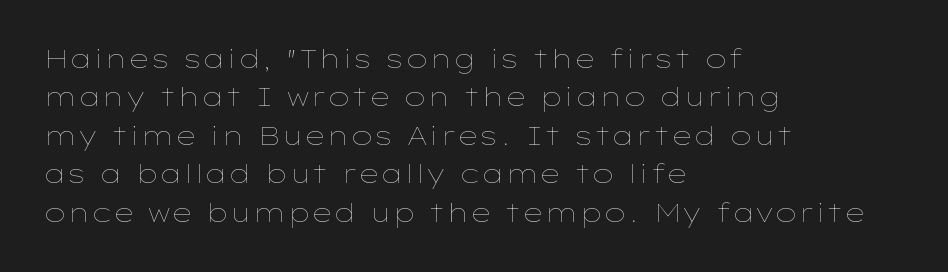
The image shows 25 px text type, upright; set left-aligned, normal line spacing (1.54x), normal letter spacing, not underlined.
